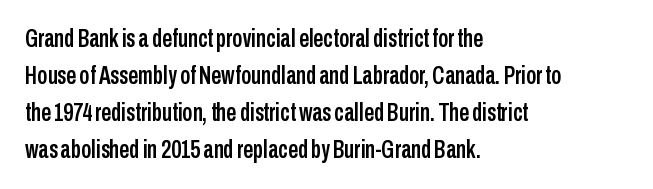
The space beneath each line is pristine and unruled. Compared with typical paragraphs, the rows here are spaced about the same. Notice how the passage keeps a crisp vertical edge on the left only. Short note: letters normally spaced.
